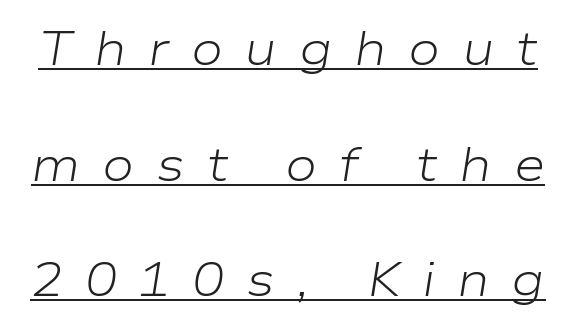
{"italic": "yes", "lean": "right", "slant_degrees": 9, "bold": "no", "weight": "light", "width": "wide", "stroke_contrast": "low", "x_height": "medium", "monospaced": "no", "underline": "yes", "line_spacing": "loose", "line_spacing_ratio": 2.41, "letter_spacing": "wide", "letter_spacing_em": 0.45, "glyph_px": 48}
